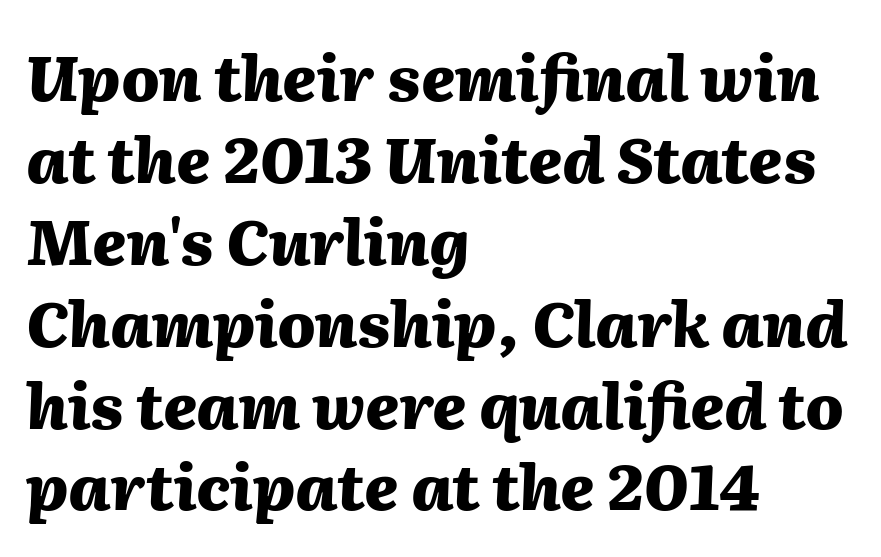
The image shows 63 px heavy type, italic (leaning right); set left-aligned, normal line spacing (1.3x), normal letter spacing, not underlined; medium stroke contrast and a medium x-height.
